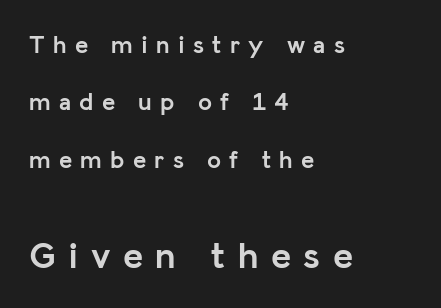
{"serif": "no", "italic": "no", "bold": "yes", "weight": "semibold", "width": "normal", "stroke_contrast": "low", "x_height": "medium", "monospaced": "no", "underline": "no", "align": "left", "line_spacing": "loose", "line_spacing_ratio": 2.3, "letter_spacing": "wide", "letter_spacing_em": 0.33, "larger_block": "second", "size_ratio": 1.52, "glyph_px": 38}
